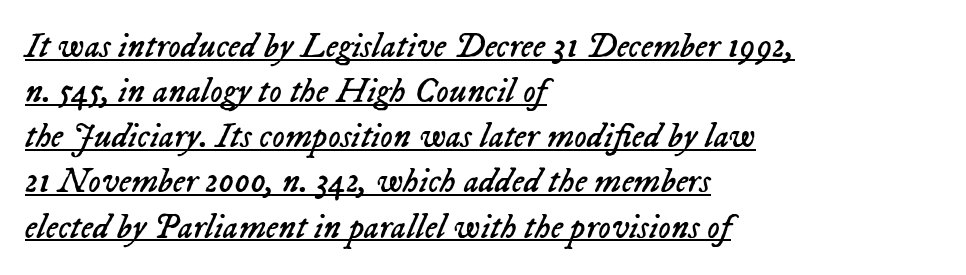
Look at the tracking — it's just the regular setting, nothing added. Stems and bowls with no extra thickness — not bold. Horizontal bands of white between lines are of average thickness. The typography opts for an oblique posture over an upright one. Varying glyph widths throughout — classic text-font behaviour. The specimen includes a rule beneath the text block's lines.
